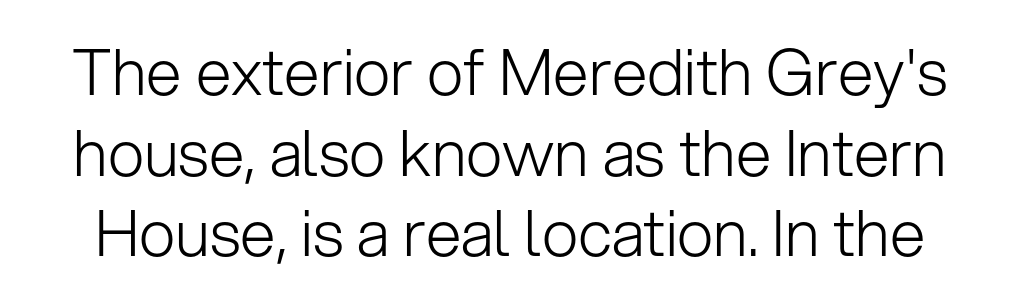
Q: Is the text bold? A: No.
Q: Is the text italic (slanted)? A: No, it is upright.
Q: Is the typeface a serif or a sans-serif typeface? A: Sans-serif.
Q: Is the text underlined? A: No.
Q: Is the spacing between letters normal or unusually wide? A: Normal.
Q: Is the spacing between lines tight, normal or loose? A: Normal.
Q: Width (condensed, normal, or wide)? A: Normal.
Q: Stroke contrast? A: Low.
Q: x-height? A: Medium.
Q: Monospaced? A: No.
